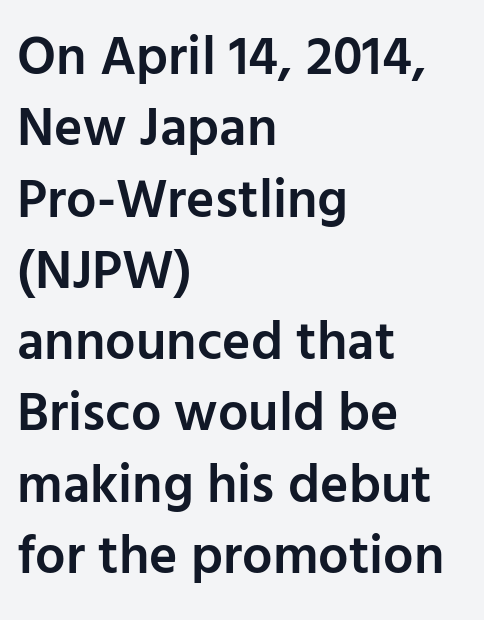
{"serif": "no", "italic": "no", "bold": "semi", "weight": "semibold", "width": "normal", "stroke_contrast": "low", "x_height": "medium", "monospaced": "no", "underline": "no", "align": "left", "line_spacing": "normal", "line_spacing_ratio": 1.32, "letter_spacing": "normal", "letter_spacing_em": 0.0, "glyph_px": 54}
